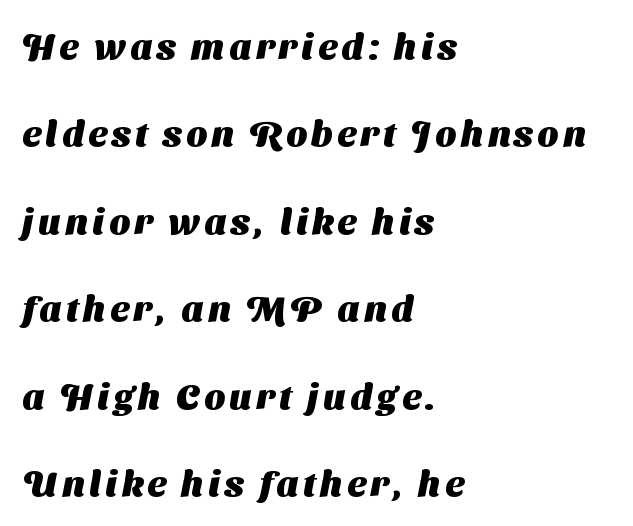
{"serif": "no", "bold": "yes", "weight": "heavy", "width": "normal", "stroke_contrast": "medium", "x_height": "medium", "monospaced": "no", "underline": "no", "align": "left", "line_spacing": "loose", "line_spacing_ratio": 2.43, "glyph_px": 36}
